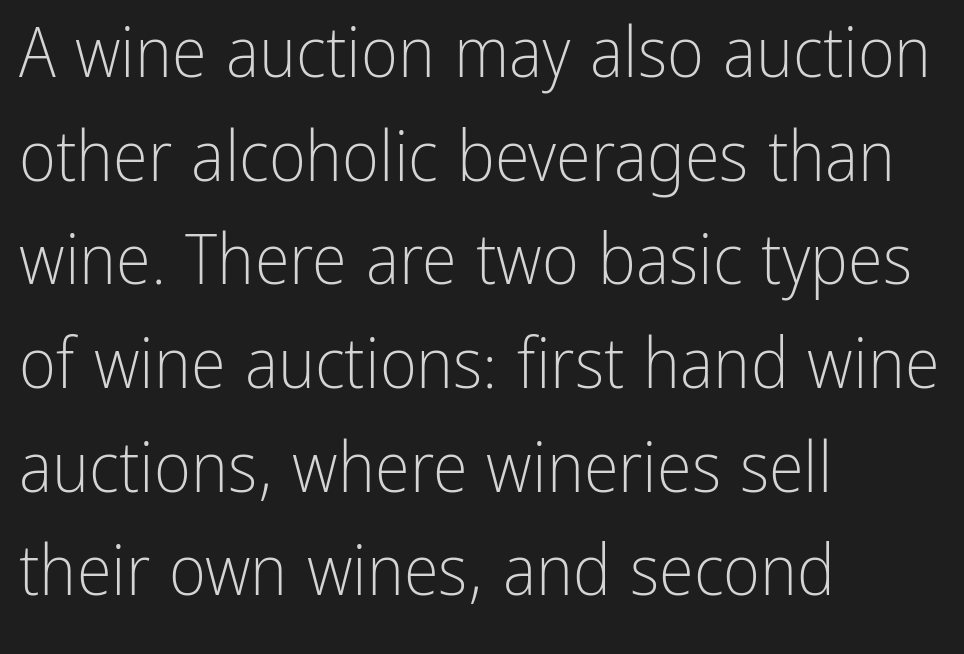
Vertical strokes here are truly vertical. Leading matches the norm, producing a regular column. A clean baseline with only descenders dipping below it. The type is set solid horizontally, with unmodified tracking. Reading down the block, your eye returns to a fixed left position each line. Varying glyph widths throughout — classic text-font behaviour.
